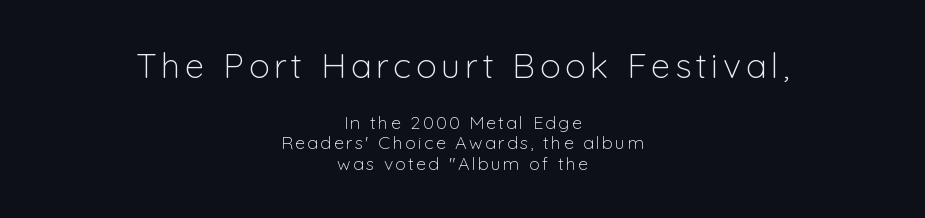
Every character sits straight up, as roman type does. The passage shown is typed in a proportional face where columns would drift. Beneath every word, the page is bare. One-word summary of the alignment: center.
